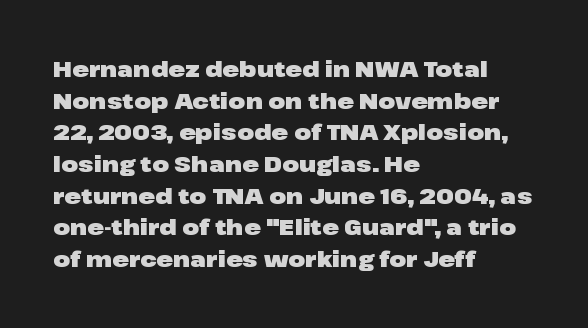
Beneath every word, the page is bare. Successive baselines arrive at the customary interval. It's the straight-up-and-down kind of type. Which margin do the lines hug? The left one — the right edge is uneven. Thick stems and heavy bowls — unmistakably bold.
